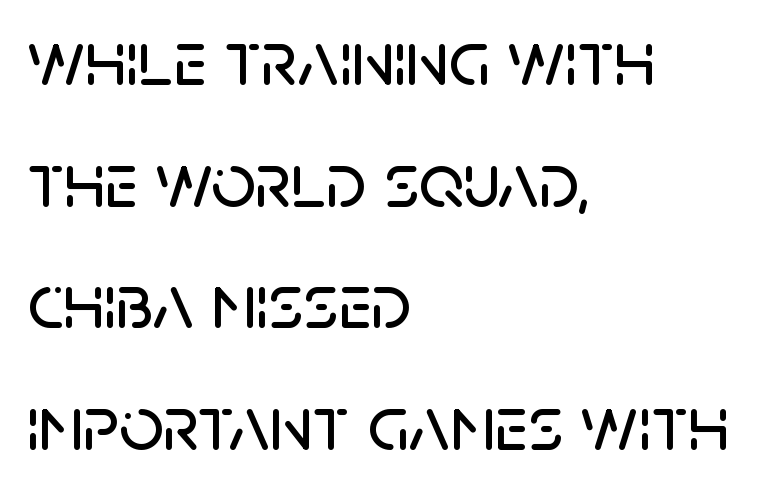
Q: Is the text italic (slanted)? A: No, it is upright.
Q: Is the typeface a serif or a sans-serif typeface? A: Sans-serif.
Q: Is the text underlined? A: No.
Q: How is the paragraph aligned? A: Left-aligned.
Q: Is the spacing between letters normal or unusually wide? A: Normal.
Q: Is the spacing between lines tight, normal or loose? A: Normal.
Q: Width (condensed, normal, or wide)? A: Normal.
Q: Stroke contrast? A: Low.
Q: x-height? A: Large.
Q: Monospaced? A: No.
